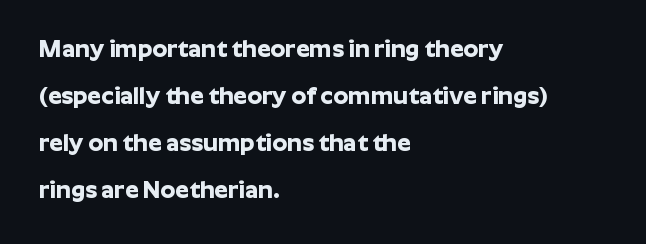
Q: Is the text bold? A: Yes.
Q: Is the text italic (slanted)? A: No, it is upright.
Q: Is the text underlined? A: No.
Q: How is the paragraph aligned? A: Left-aligned.
Q: Is the spacing between letters normal or unusually wide? A: Normal.
Q: Is the spacing between lines tight, normal or loose? A: Loose.
